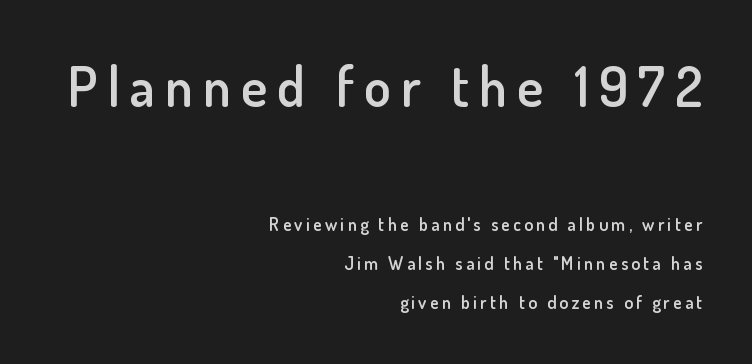
Q: Is the text bold? A: Semi-bold.
Q: Is the text italic (slanted)? A: No, it is upright.
Q: Is the typeface a serif or a sans-serif typeface? A: Sans-serif.
Q: Is the text underlined? A: No.
Q: How is the paragraph aligned? A: Right-aligned.
Q: Is the spacing between lines tight, normal or loose? A: Loose.
Q: Which block of text is set in a larger size, the first (top) or the second (bottom)? A: The first (top) one.
Q: Width (condensed, normal, or wide)? A: Normal.
Q: Stroke contrast? A: Low.
Q: x-height? A: Small.
Q: Monospaced? A: No.
